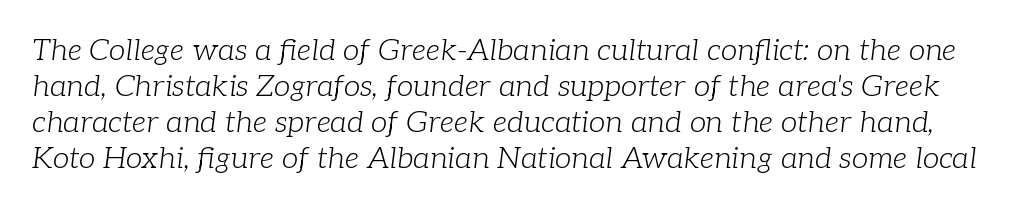
Q: Is the text bold? A: No.
Q: Is the text italic (slanted)? A: Yes, it leans right by about 7 degrees.
Q: Is the typeface a serif or a sans-serif typeface? A: Serif.
Q: Is the text underlined? A: No.
Q: Is the spacing between letters normal or unusually wide? A: Normal.
Q: Width (condensed, normal, or wide)? A: Normal.
Q: Stroke contrast? A: Low.
Q: x-height? A: Medium.
Q: Monospaced? A: No.
